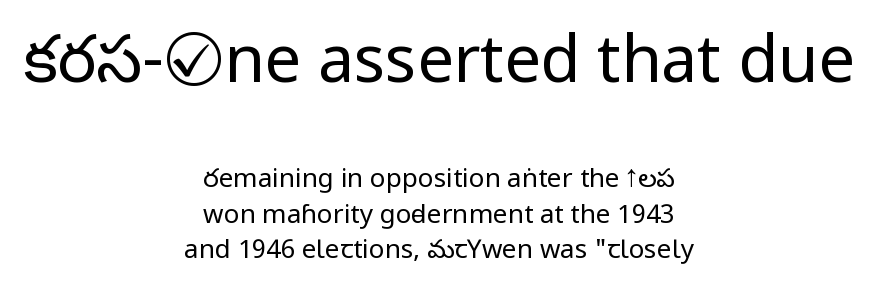
The image shows 65 px regular-weight, condensed sans-serif type, upright; set centered, normal line spacing (1.37x), normal letter spacing, not underlined; the first (top) block is 2.5x larger; low stroke contrast and a large x-height.
